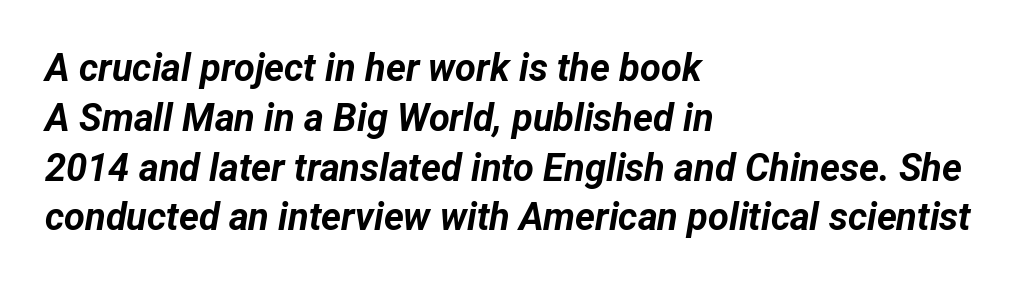
The image shows 38 px bold type, italic (leaning right); set left-aligned, normal line spacing (1.31x), normal letter spacing, not underlined; low stroke contrast and a medium x-height.
